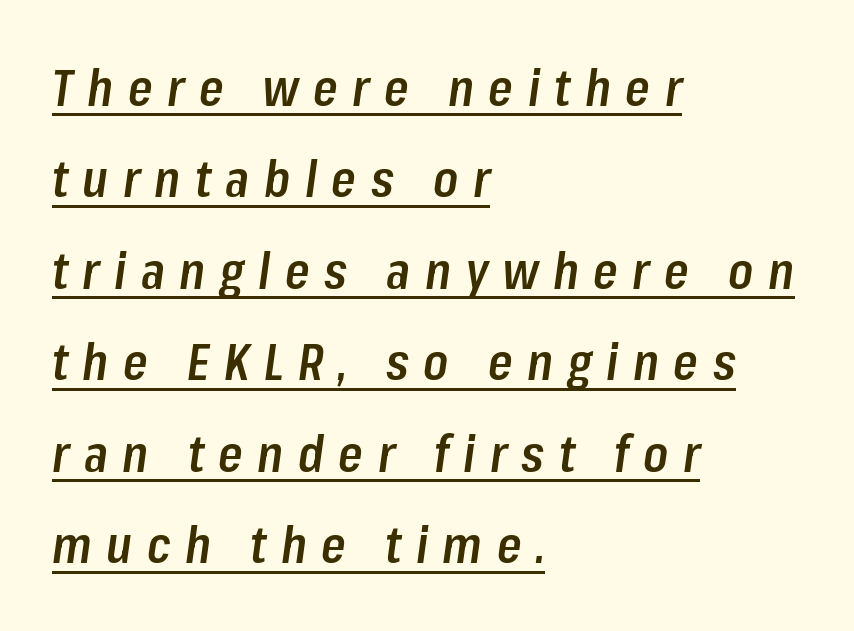
{"italic": "yes", "lean": "right", "slant_degrees": 8, "bold": "semi", "weight": "semibold", "width": "condensed", "stroke_contrast": "low", "x_height": "medium", "monospaced": "no", "underline": "yes", "align": "left", "line_spacing_ratio": 1.83, "letter_spacing": "wide", "letter_spacing_em": 0.29, "glyph_px": 50}
